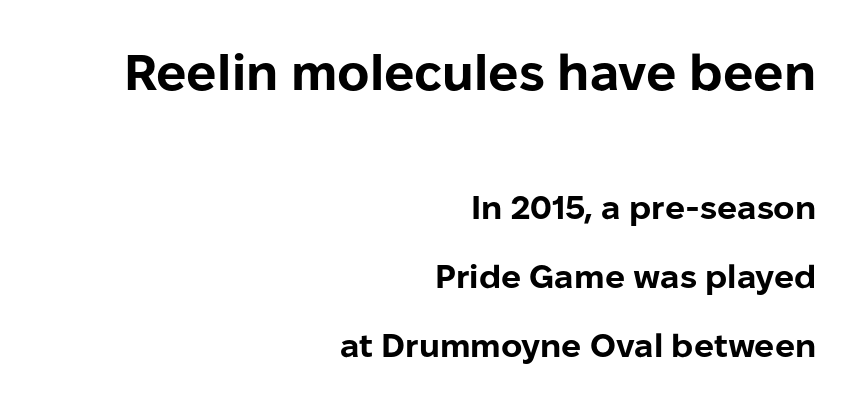
{"serif": "no", "italic": "no", "bold": "yes", "weight": "bold", "width": "normal", "stroke_contrast": "low", "x_height": "medium", "monospaced": "no", "underline": "no", "align": "right", "line_spacing": "loose", "line_spacing_ratio": 2.09, "letter_spacing": "normal", "letter_spacing_em": 0.0, "larger_block": "first", "size_ratio": 1.52, "glyph_px": 50}
